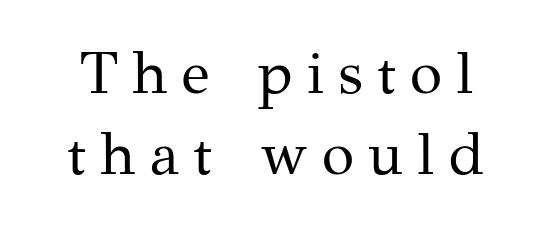
The image shows 59 px regular-weight serif type, upright; set normal line spacing (1.37x), unusually wide letter spacing (+0.24 em), not underlined; medium stroke contrast and a medium x-height.
